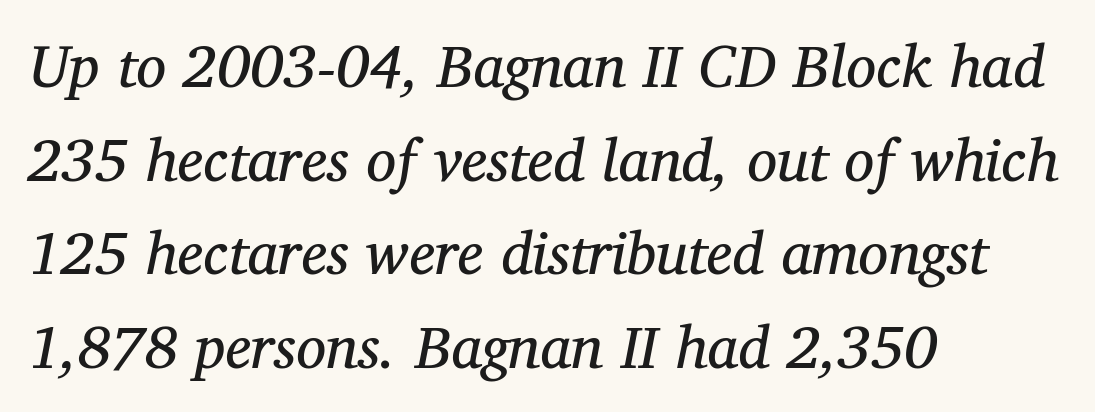
Slant detected: the letters are inclined. Note: serifs present on the glyphs. The letters sit at their default tracking, neither squeezed nor spread. Is the stroke heavy? The answer is a plain regular-or-lighter. Looks like regular typesetting: each glyph gets only the width it needs. The specimen omits any rule beneath the text block's lines.
